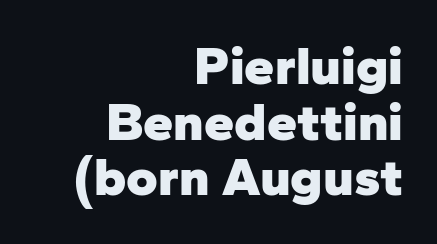
{"serif": "no", "italic": "no", "bold": "yes", "weight": "heavy", "width": "normal", "stroke_contrast": "low", "x_height": "medium", "monospaced": "no", "underline": "no", "align": "right", "line_spacing": "tight", "line_spacing_ratio": 1.03, "letter_spacing": "normal", "letter_spacing_em": 0.0, "glyph_px": 54}
